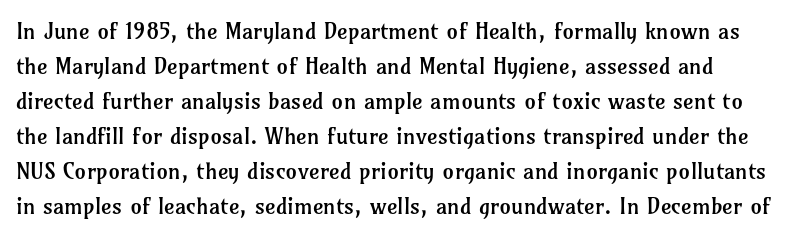
The image shows 23 px text type, upright; set normal line spacing (1.52x), normal letter spacing, not underlined.
